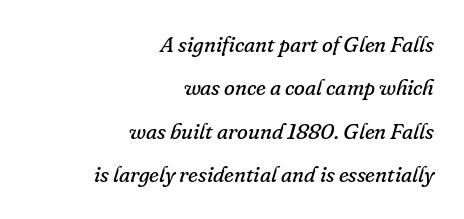
Q: Is the text bold? A: No.
Q: Is the text italic (slanted)? A: Yes, it leans right by about 16 degrees.
Q: Is the text underlined? A: No.
Q: How is the paragraph aligned? A: Right-aligned.
Q: Is the spacing between letters normal or unusually wide? A: Normal.
Q: Is the spacing between lines tight, normal or loose? A: Loose.
